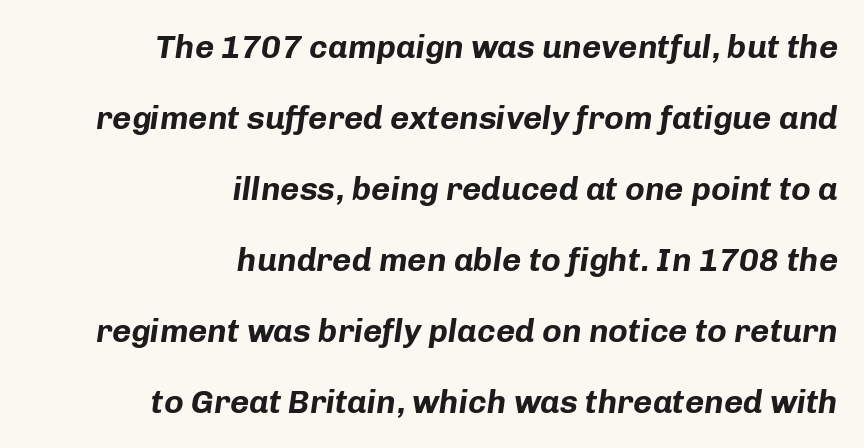
The image shows 33 px bold type, italic (leaning right); set right-aligned, loose line spacing (2.15x), normal letter spacing, not underlined; low stroke contrast and a medium x-height.
